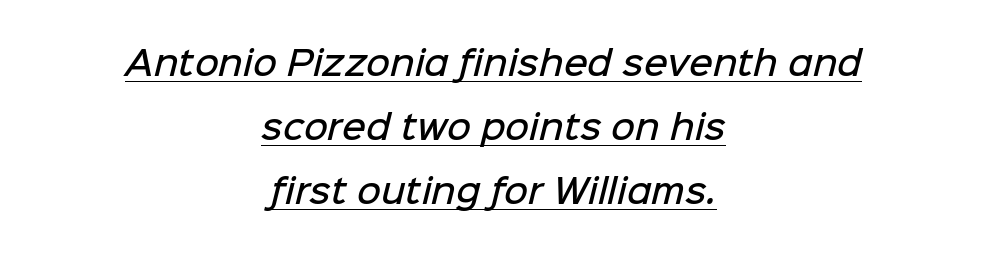
The image shows 33 px semibold sans-serif type; set centered, loose line spacing (1.94x), normal letter spacing, underlined; low stroke contrast and a medium x-height.
